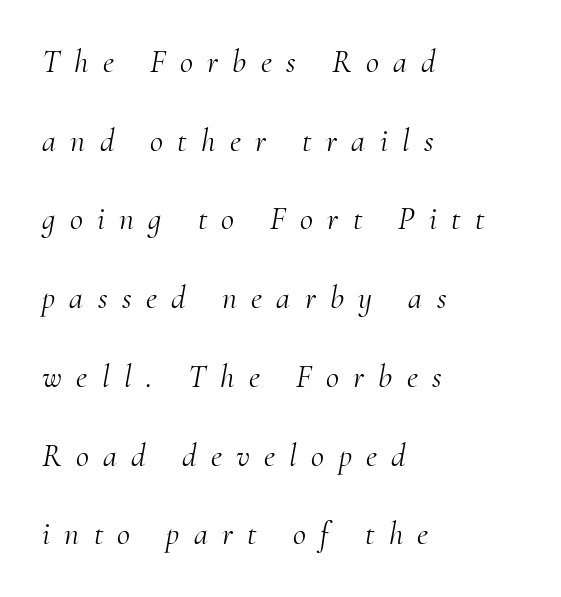
Q: Is the text bold? A: No.
Q: Is the text italic (slanted)? A: Yes, it leans right by about 10 degrees.
Q: Is the typeface a serif or a sans-serif typeface? A: Serif.
Q: Is the text underlined? A: No.
Q: How is the paragraph aligned? A: Left-aligned.
Q: Is the spacing between letters normal or unusually wide? A: Unusually wide.
Q: Is the spacing between lines tight, normal or loose? A: Loose.
Q: Width (condensed, normal, or wide)? A: Normal.
Q: Stroke contrast? A: Medium.
Q: x-height? A: Small.
Q: Monospaced? A: No.
